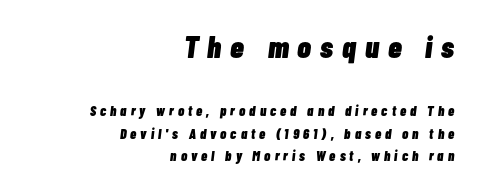
Q: Is the text bold? A: Yes.
Q: Is the text italic (slanted)? A: Yes, it leans right by about 7 degrees.
Q: Is the text underlined? A: No.
Q: How is the paragraph aligned? A: Right-aligned.
Q: Is the spacing between letters normal or unusually wide? A: Unusually wide.
Q: Is the spacing between lines tight, normal or loose? A: Normal.
Q: Which block of text is set in a larger size, the first (top) or the second (bottom)? A: The first (top) one.
Q: Width (condensed, normal, or wide)? A: Condensed.
Q: Stroke contrast? A: Low.
Q: x-height? A: Medium.
Q: Monospaced? A: No.
